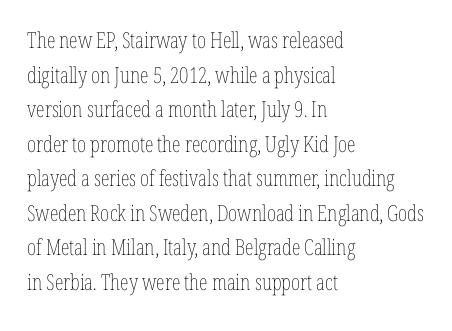
Q: Is the text bold? A: No.
Q: Is the text italic (slanted)? A: No, it is upright.
Q: Is the text underlined? A: No.
Q: How is the paragraph aligned? A: Left-aligned.
Q: Is the spacing between letters normal or unusually wide? A: Normal.
Q: Is the spacing between lines tight, normal or loose? A: Normal.
